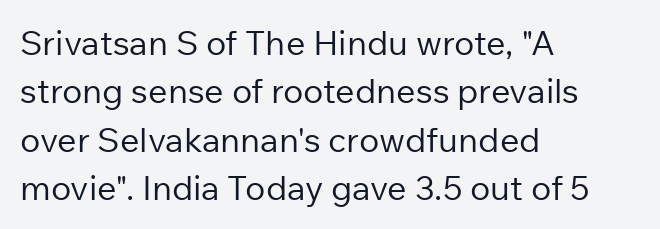
Nobody drew a line under any word here. The passage shown is typed in a proportional face where columns would drift. Examine the stroke ends and you'll find no serifs. In CSS terms this would be text-align: left.
